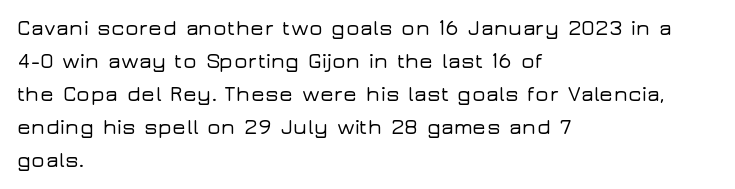
Q: Is the text italic (slanted)? A: No, it is upright.
Q: Is the text underlined? A: No.
Q: How is the paragraph aligned? A: Left-aligned.
Q: Is the spacing between letters normal or unusually wide? A: Normal.
Q: Is the spacing between lines tight, normal or loose? A: Normal.
